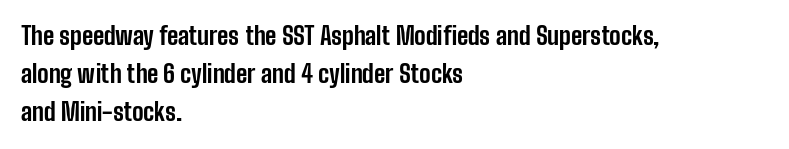
The image shows 24 px bold type, upright; set left-aligned, normal line spacing (1.59x), normal letter spacing, not underlined.
